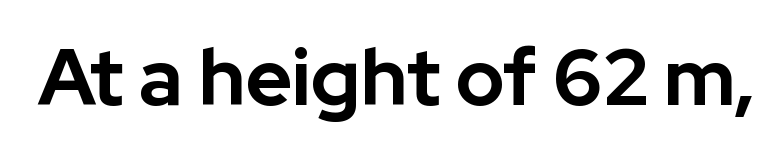
{"serif": "no", "italic": "no", "bold": "yes", "weight": "bold", "width": "normal", "stroke_contrast": "low", "x_height": "medium", "monospaced": "no", "underline": "no", "letter_spacing": "normal", "letter_spacing_em": 0.0, "glyph_px": 79}
